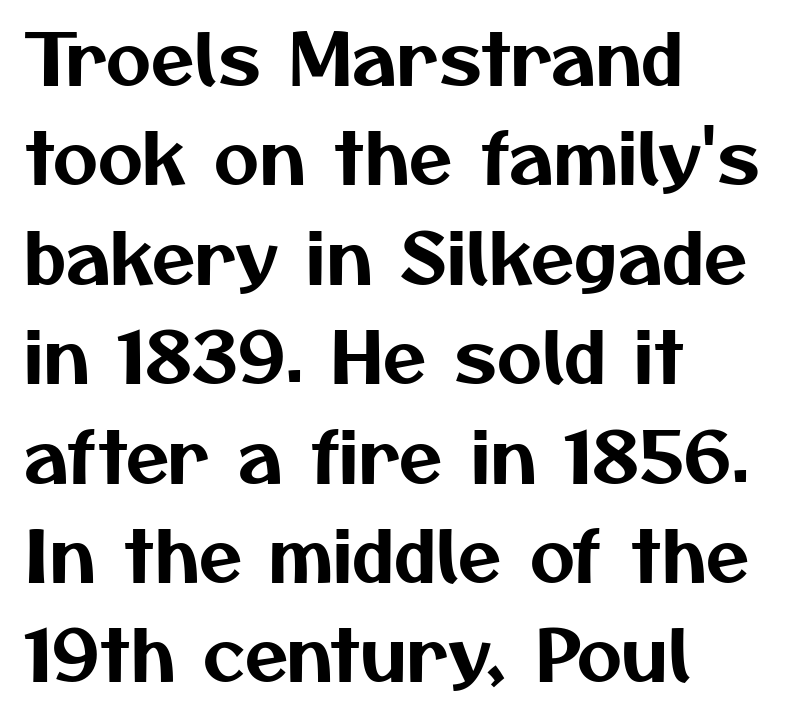
{"serif": "no", "width": "normal", "stroke_contrast": "medium", "x_height": "medium", "monospaced": "no", "underline": "no", "align": "left", "line_spacing": "normal", "line_spacing_ratio": 1.42, "letter_spacing": "normal", "letter_spacing_em": 0.0, "glyph_px": 70}
